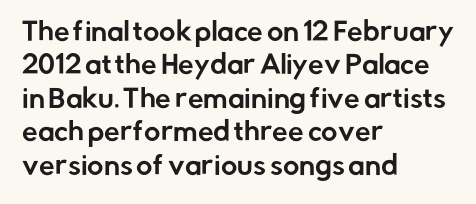
The image shows 25 px text type, upright; set left-aligned, normal line spacing (1.34x), normal letter spacing, not underlined.
